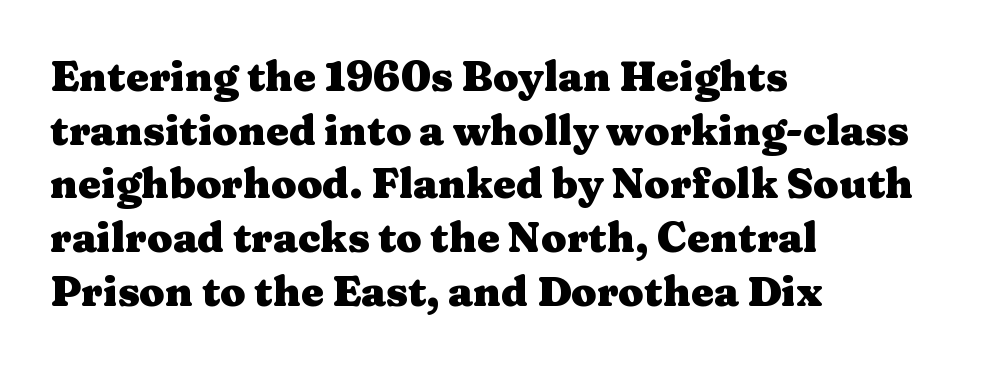
{"serif": "yes", "italic": "no", "bold": "yes", "weight": "heavy", "width": "wide", "stroke_contrast": "medium", "x_height": "medium", "monospaced": "no", "underline": "no", "align": "left", "line_spacing": "normal", "line_spacing_ratio": 1.31, "letter_spacing": "normal", "letter_spacing_em": 0.0, "glyph_px": 41}
